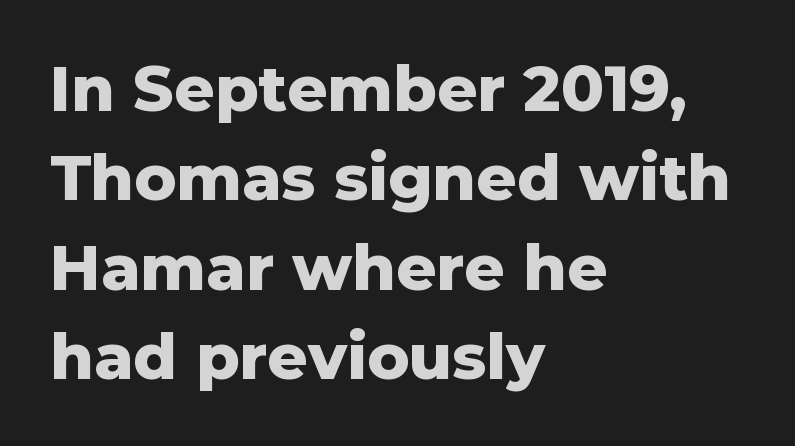
Summary of weight: heavy, a full bold. Varying glyph widths throughout — classic text-font behaviour. If you drew a line through each stem, it would be perfectly vertical. This sample uses a sans-serif face. Leading: standard.
